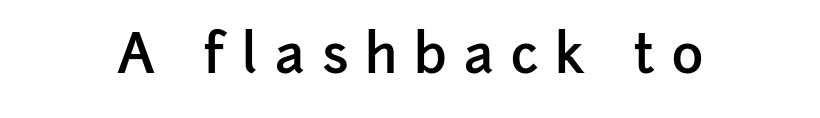
{"serif": "no", "italic": "no", "bold": "semi", "weight": "semibold", "width": "normal", "stroke_contrast": "low", "x_height": "medium", "monospaced": "no", "underline": "no", "letter_spacing": "wide", "letter_spacing_em": 0.32, "glyph_px": 53}
